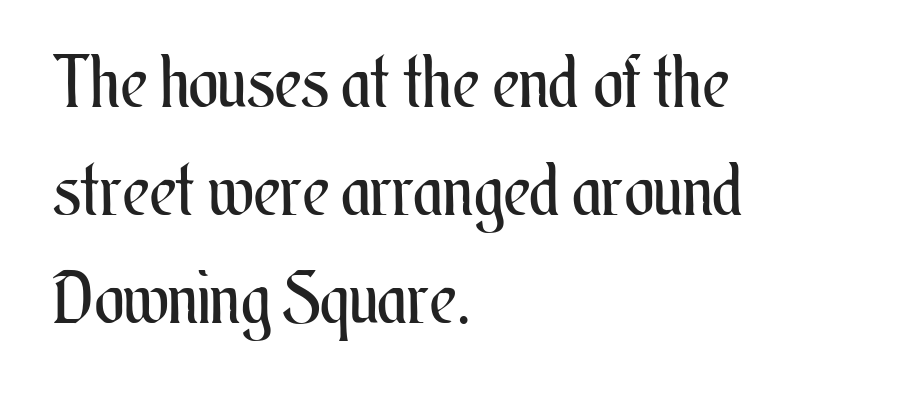
The image shows 71 px regular-weight, condensed type, upright; set left-aligned, normal line spacing (1.52x), normal letter spacing, not underlined; medium stroke contrast and a small x-height.
